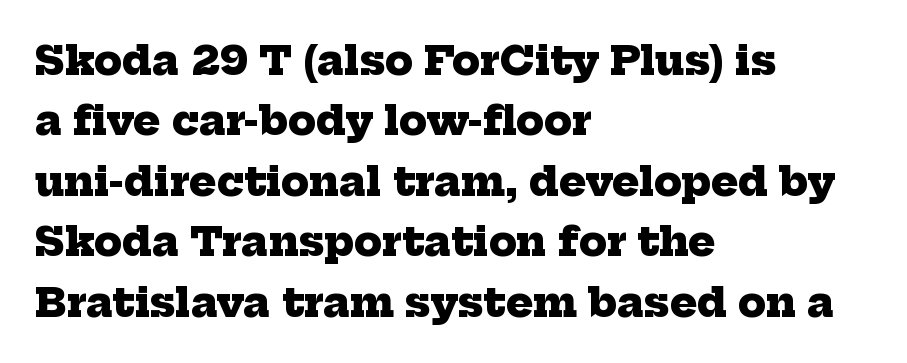
The image shows 40 px heavy serif type; set left-aligned, normal line spacing (1.51x), normal letter spacing, not underlined; low stroke contrast and a medium x-height.
